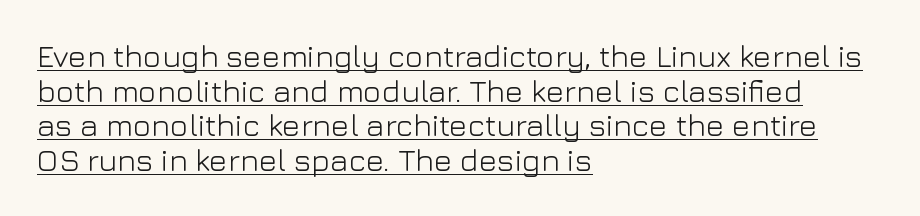
The image shows 31 px light sans-serif type, upright; set left-aligned, tight line spacing (1.12x), normal letter spacing, underlined; low stroke contrast and a medium x-height.
